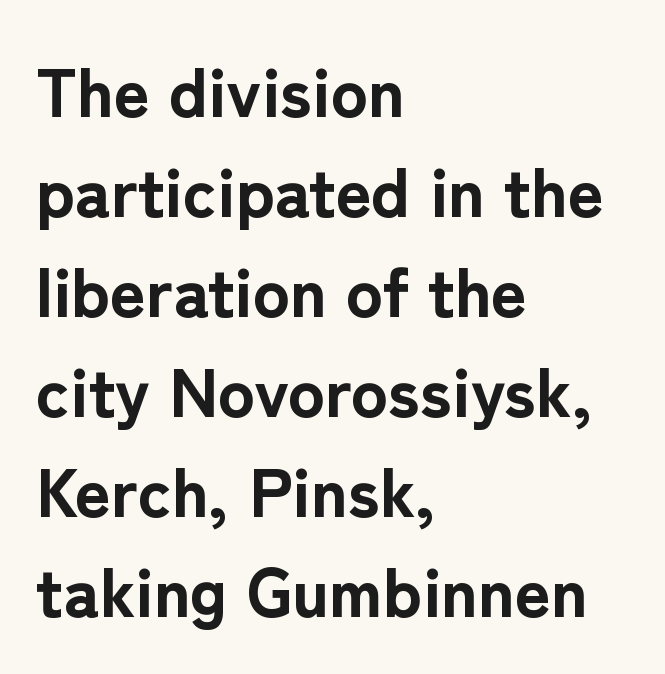
{"serif": "no", "italic": "no", "bold": "yes", "weight": "bold", "width": "normal", "stroke_contrast": "low", "x_height": "medium", "monospaced": "no", "underline": "no", "align": "left", "line_spacing": "normal", "line_spacing_ratio": 1.45, "letter_spacing": "normal", "letter_spacing_em": 0.0, "glyph_px": 69}
